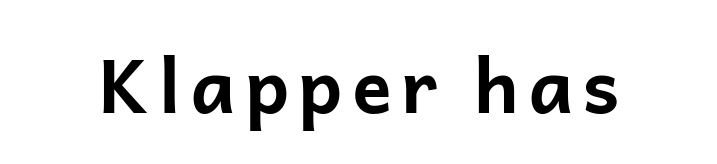
{"serif": "no", "italic": "no", "bold": "yes", "weight": "bold", "width": "normal", "stroke_contrast": "low", "x_height": "medium", "monospaced": "no", "underline": "no", "glyph_px": 74}
